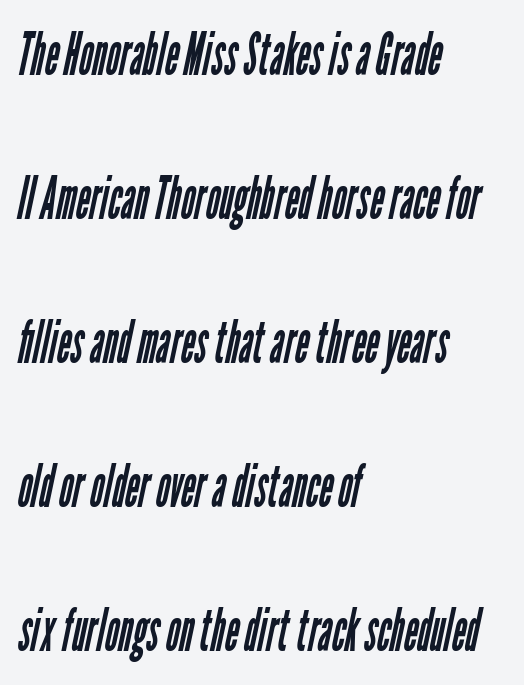
The image shows 59 px regular-weight, condensed sans-serif type; set left-aligned, loose line spacing (2.44x), normal letter spacing, not underlined; low stroke contrast and a medium x-height.
